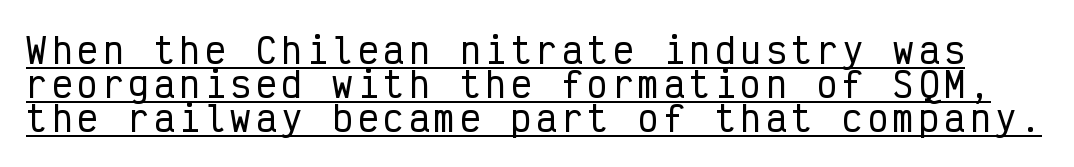
{"serif": "no", "italic": "no", "width": "condensed", "stroke_contrast": "low", "x_height": "medium", "monospaced": "yes", "underline": "yes", "line_spacing": "tight", "line_spacing_ratio": 1.0, "glyph_px": 34}
